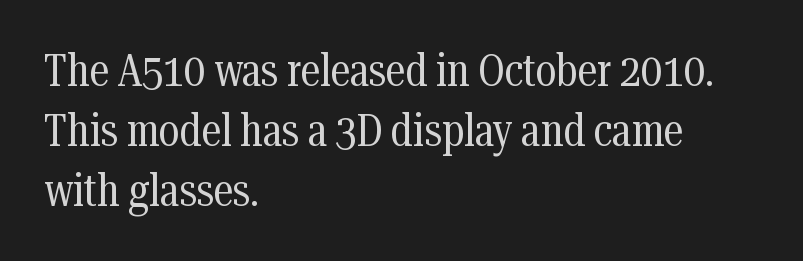
{"serif": "yes", "italic": "no", "bold": "no", "weight": "regular", "width": "condensed", "stroke_contrast": "medium", "x_height": "medium", "monospaced": "no", "underline": "no", "align": "left", "line_spacing": "normal", "line_spacing_ratio": 1.33, "letter_spacing": "normal", "letter_spacing_em": 0.0, "glyph_px": 45}
